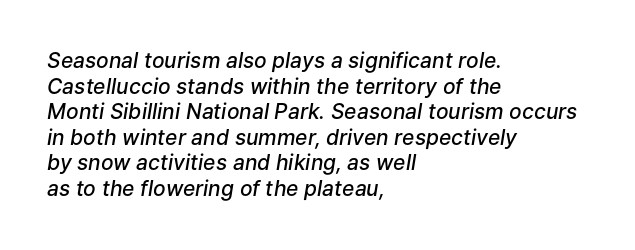
{"italic": "yes", "lean": "right", "slant_degrees": 9, "bold": "semi", "underline": "no", "align": "left", "line_spacing_ratio": 1.22, "letter_spacing": "normal", "letter_spacing_em": 0.0, "glyph_px": 21}
